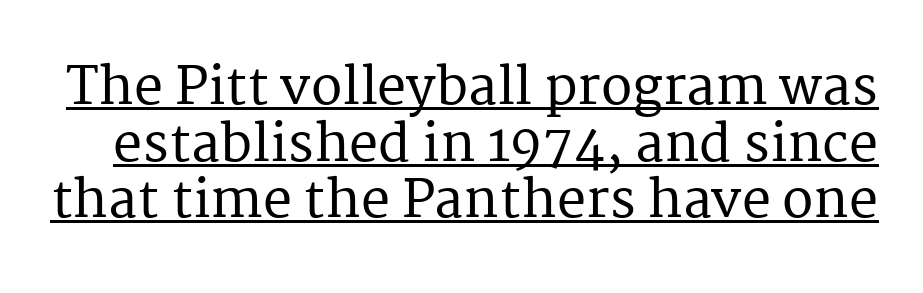
{"serif": "yes", "italic": "no", "width": "normal", "stroke_contrast": "medium", "x_height": "medium", "monospaced": "no", "underline": "yes", "line_spacing": "tight", "line_spacing_ratio": 1.09, "letter_spacing": "normal", "letter_spacing_em": 0.0, "glyph_px": 52}
